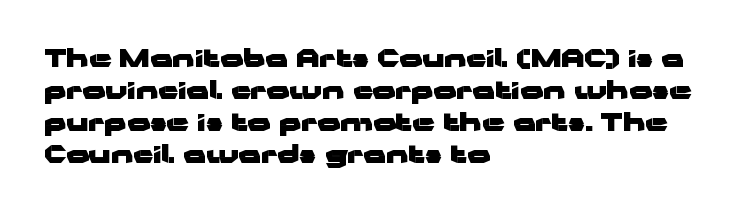
The image shows 25 px bold type, upright; set left-aligned, normal line spacing (1.28x), normal letter spacing, not underlined.
